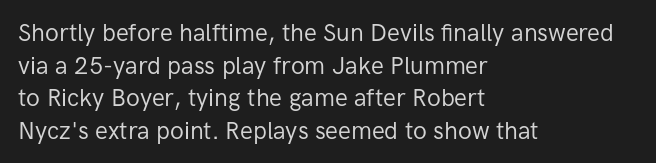
Q: Is the text bold? A: No.
Q: Is the text italic (slanted)? A: No, it is upright.
Q: Is the text underlined? A: No.
Q: How is the paragraph aligned? A: Left-aligned.
Q: Is the spacing between letters normal or unusually wide? A: Normal.
Q: Is the spacing between lines tight, normal or loose? A: Normal.
